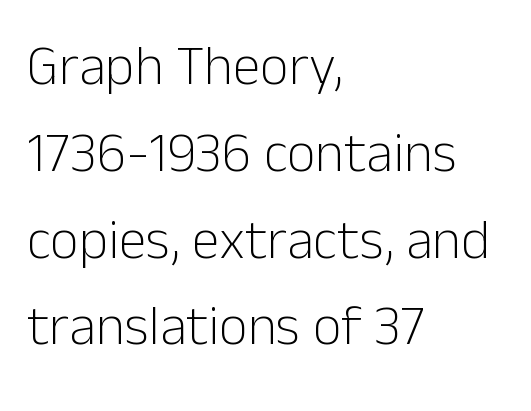
Q: Is the text bold? A: No.
Q: Is the text italic (slanted)? A: No, it is upright.
Q: Is the typeface a serif or a sans-serif typeface? A: Sans-serif.
Q: Is the text underlined? A: No.
Q: How is the paragraph aligned? A: Left-aligned.
Q: Is the spacing between letters normal or unusually wide? A: Normal.
Q: Is the spacing between lines tight, normal or loose? A: Normal.
Q: Width (condensed, normal, or wide)? A: Normal.
Q: Stroke contrast? A: Low.
Q: x-height? A: Medium.
Q: Monospaced? A: No.
